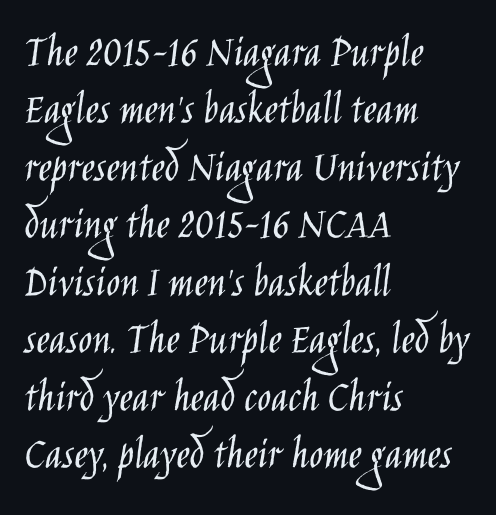
Q: Is the text bold? A: No.
Q: Is the text italic (slanted)? A: Yes.
Q: Is the typeface a serif or a sans-serif typeface? A: Sans-serif.
Q: Is the text underlined? A: No.
Q: How is the paragraph aligned? A: Left-aligned.
Q: Is the spacing between letters normal or unusually wide? A: Normal.
Q: Is the spacing between lines tight, normal or loose? A: Normal.
Q: Width (condensed, normal, or wide)? A: Condensed.
Q: Stroke contrast? A: Low.
Q: x-height? A: Large.
Q: Monospaced? A: No.
